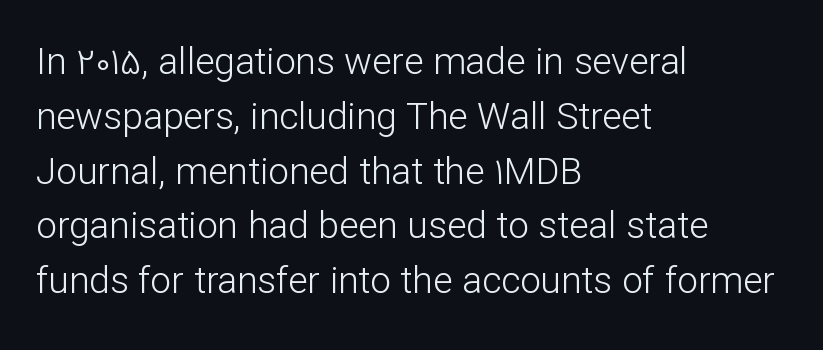
Q: Is the text bold? A: No.
Q: Is the text italic (slanted)? A: No, it is upright.
Q: Is the typeface a serif or a sans-serif typeface? A: Sans-serif.
Q: Is the text underlined? A: No.
Q: How is the paragraph aligned? A: Left-aligned.
Q: Is the spacing between letters normal or unusually wide? A: Normal.
Q: Is the spacing between lines tight, normal or loose? A: Normal.
Q: Width (condensed, normal, or wide)? A: Normal.
Q: Stroke contrast? A: Low.
Q: x-height? A: Medium.
Q: Monospaced? A: No.
